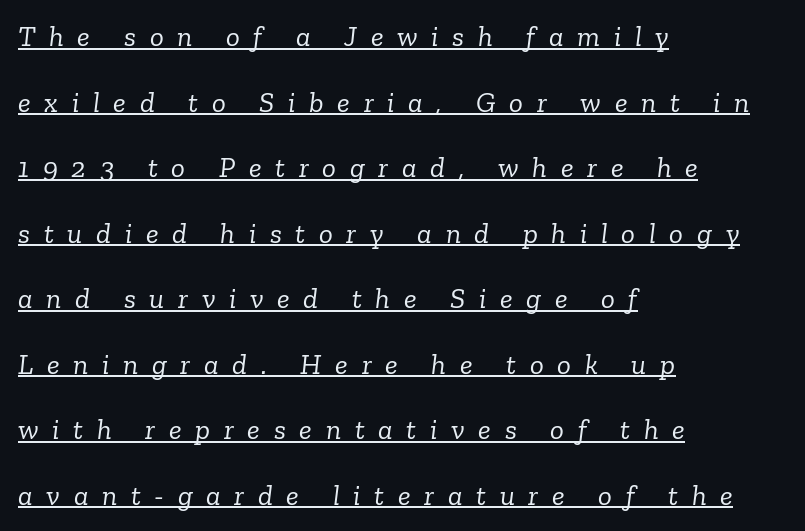
Think of a printed novel: that variable character pitch is what you see here. No letter is thick-stroked: the sample isn't bold. The designer went with a serif here, giving each stem small feet. The tracking jumps out immediately: characters are airy and widely separated.
